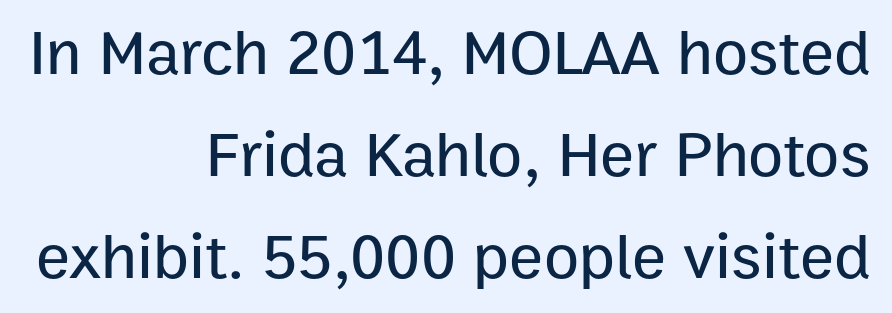
The image shows 64 px sans-serif type, upright; set right-aligned, normal line spacing (1.59x), normal letter spacing, not underlined; low stroke contrast and a medium x-height.
